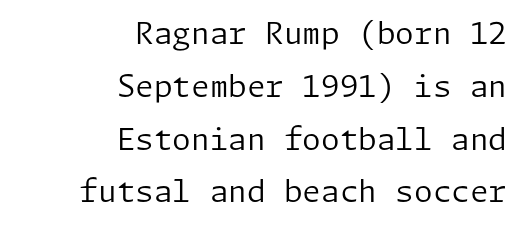
The image shows 30 px regular-weight sans-serif type, upright; set right-aligned, line spacing 1.76x, normal letter spacing, not underlined; low stroke contrast and a medium x-height.
